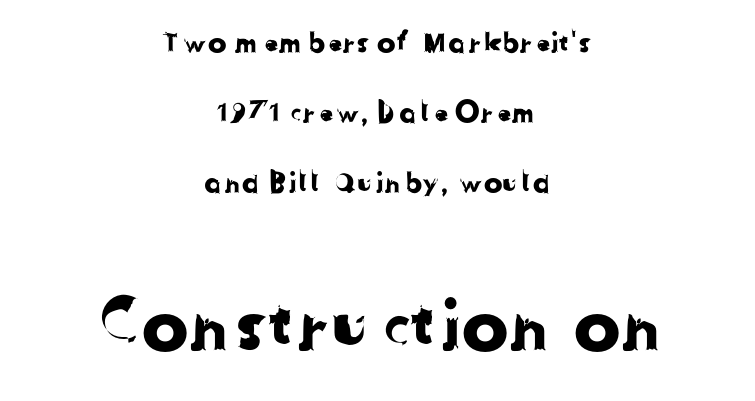
{"serif": "no", "width": "normal", "stroke_contrast": "low", "x_height": "medium", "monospaced": "no", "underline": "no", "align": "center", "line_spacing": "loose", "line_spacing_ratio": 2.5, "letter_spacing": "normal", "letter_spacing_em": 0.0, "larger_block": "second", "size_ratio": 2.5, "glyph_px": 70}
